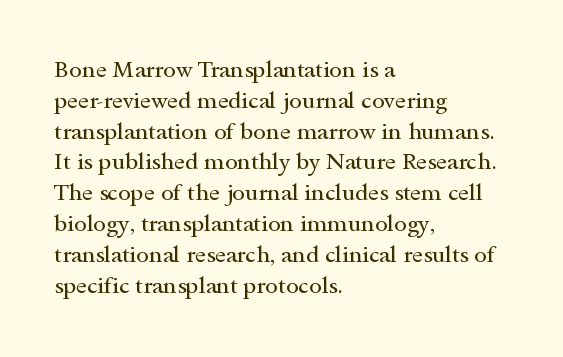
Q: Is the text bold? A: No.
Q: Is the text italic (slanted)? A: No, it is upright.
Q: Is the text underlined? A: No.
Q: How is the paragraph aligned? A: Left-aligned.
Q: Is the spacing between letters normal or unusually wide? A: Normal.
Q: Is the spacing between lines tight, normal or loose? A: Normal.
